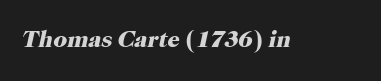
{"italic": "yes", "lean": "right", "slant_degrees": 12, "bold": "yes", "underline": "no", "letter_spacing": "normal", "letter_spacing_em": 0.0, "glyph_px": 24}
